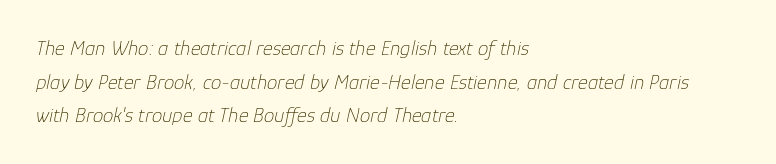
{"italic": "yes", "lean": "right", "slant_degrees": 12, "bold": "no", "underline": "no", "align": "left", "line_spacing": "normal", "line_spacing_ratio": 1.6, "letter_spacing": "normal", "letter_spacing_em": 0.0, "glyph_px": 21}
